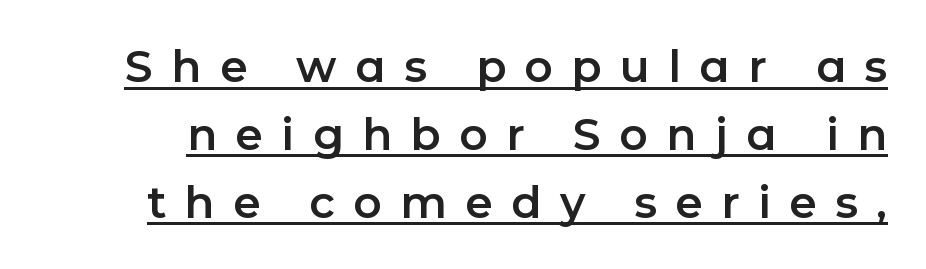
The image shows 44 px sans-serif type, upright; set normal line spacing (1.54x), unusually wide letter spacing (+0.42 em), underlined; low stroke contrast and a medium x-height.
